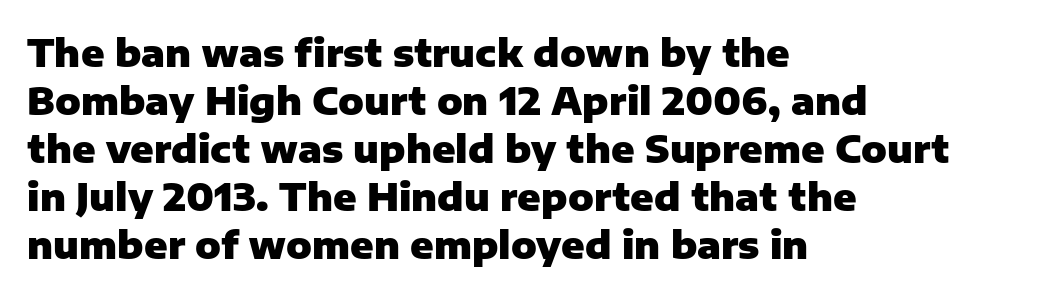
Q: Is the text bold? A: Yes.
Q: Is the text italic (slanted)? A: No, it is upright.
Q: Is the typeface a serif or a sans-serif typeface? A: Sans-serif.
Q: Is the text underlined? A: No.
Q: How is the paragraph aligned? A: Left-aligned.
Q: Is the spacing between letters normal or unusually wide? A: Normal.
Q: Is the spacing between lines tight, normal or loose? A: Normal.
Q: Width (condensed, normal, or wide)? A: Normal.
Q: Stroke contrast? A: Low.
Q: x-height? A: Medium.
Q: Monospaced? A: No.
